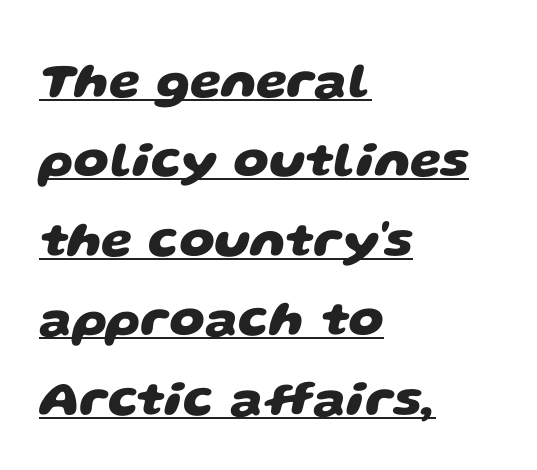
{"serif": "no", "bold": "yes", "weight": "heavy", "width": "wide", "stroke_contrast": "low", "x_height": "large", "monospaced": "no", "underline": "yes", "align": "left", "line_spacing": "normal", "line_spacing_ratio": 1.59, "letter_spacing": "normal", "letter_spacing_em": 0.0, "glyph_px": 50}
